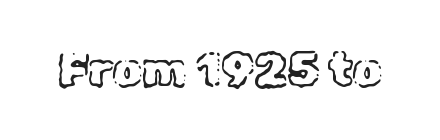
Between one letter and the next there's only the usual sliver of space. The strip under each line holds only bare page. The rendering uses natural spacing where letterforms have individual widths. The lettering stays uniformly vertical, giving the passage a roman look.
